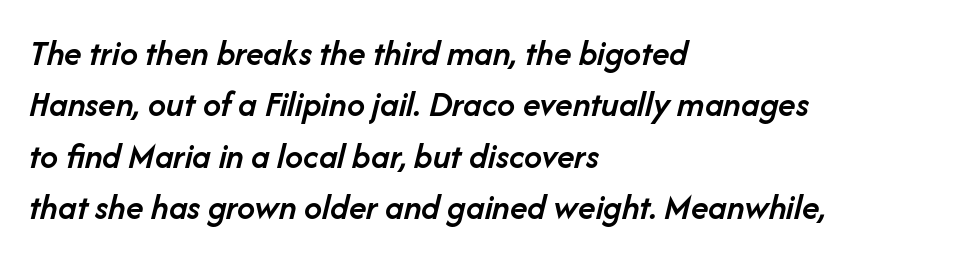
Notice how the passage keeps a crisp vertical edge on the left only. This is the in-between weight designers call semibold or demi. Spacing verdict: proportional, widths tailored to each character. Successive baselines arrive at the customary interval. Characters follow at the spacing the type designer built in.
